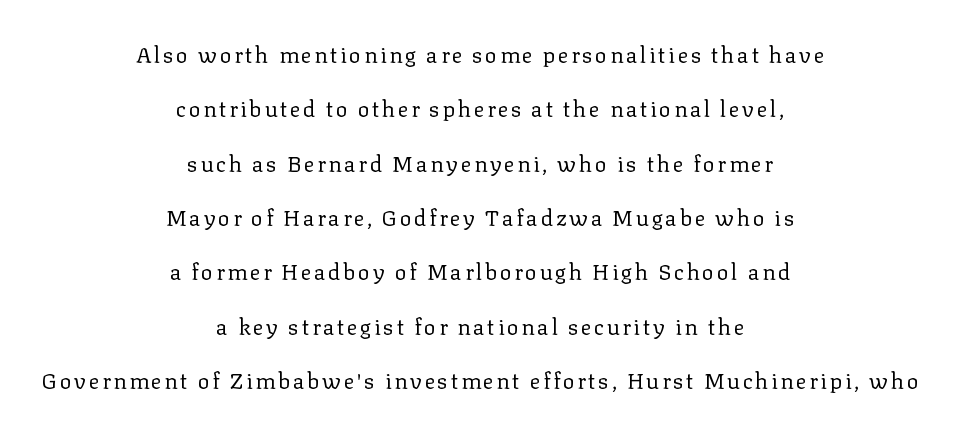
{"italic": "no", "bold": "no", "underline": "no", "align": "center", "line_spacing": "loose", "line_spacing_ratio": 2.47, "glyph_px": 22}
